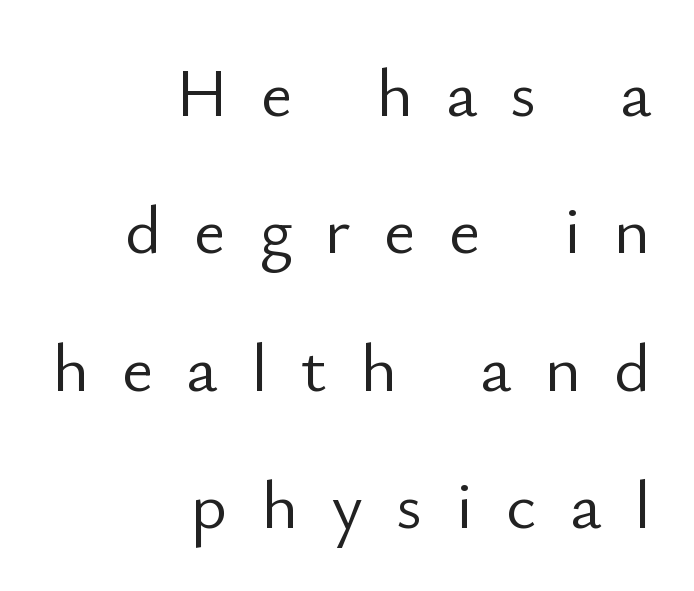
The image shows 69 px light sans-serif type, upright; set right-aligned, loose line spacing (1.99x), unusually wide letter spacing (+0.48 em), not underlined; low stroke contrast and a small x-height.
